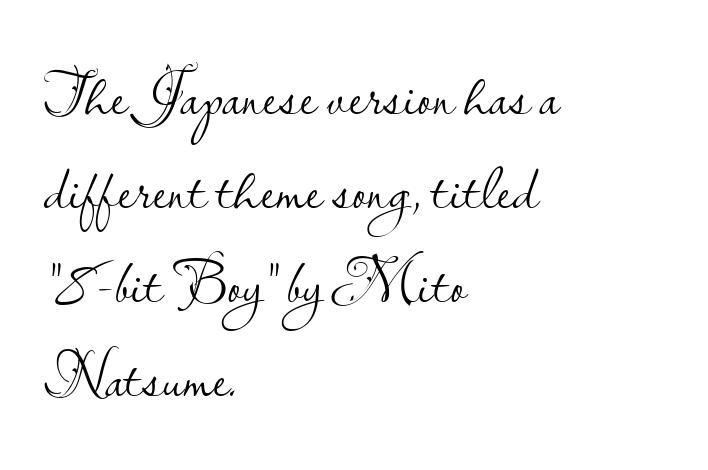
Q: Is the text bold? A: No.
Q: Is the text italic (slanted)? A: Yes.
Q: Is the typeface a serif or a sans-serif typeface? A: Sans-serif.
Q: Is the text underlined? A: No.
Q: How is the paragraph aligned? A: Left-aligned.
Q: Is the spacing between letters normal or unusually wide? A: Normal.
Q: Is the spacing between lines tight, normal or loose? A: Normal.
Q: Width (condensed, normal, or wide)? A: Normal.
Q: Stroke contrast? A: Low.
Q: x-height? A: Small.
Q: Monospaced? A: No.
